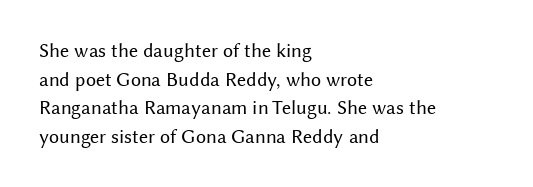
Q: Is the text bold? A: No.
Q: Is the text italic (slanted)? A: No, it is upright.
Q: Is the text underlined? A: No.
Q: How is the paragraph aligned? A: Left-aligned.
Q: Is the spacing between letters normal or unusually wide? A: Normal.
Q: Is the spacing between lines tight, normal or loose? A: Normal.
